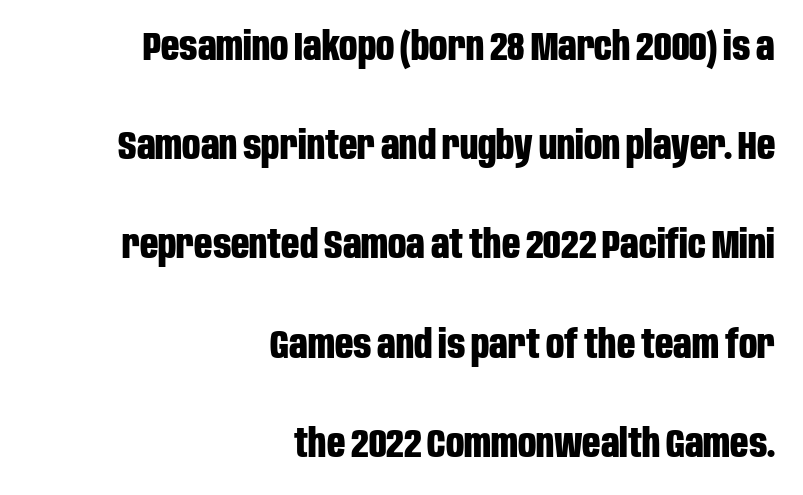
Caption: standard tracking, unaltered. Thick stems and heavy bowls — unmistakably bold. A student would call this right alignment; a typographer would say flush right, rag left. Successive baselines arrive slowly, with a big drop between each. The letters advance in unequal steps, a hallmark of proportional type.
